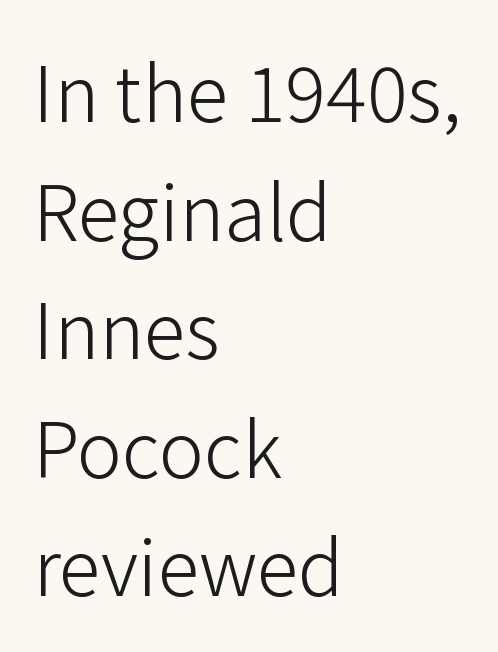
Q: Is the text bold? A: No.
Q: Is the text italic (slanted)? A: No, it is upright.
Q: Is the typeface a serif or a sans-serif typeface? A: Sans-serif.
Q: Is the text underlined? A: No.
Q: How is the paragraph aligned? A: Left-aligned.
Q: Is the spacing between letters normal or unusually wide? A: Normal.
Q: Is the spacing between lines tight, normal or loose? A: Normal.
Q: Width (condensed, normal, or wide)? A: Normal.
Q: Stroke contrast? A: Low.
Q: x-height? A: Medium.
Q: Monospaced? A: No.
